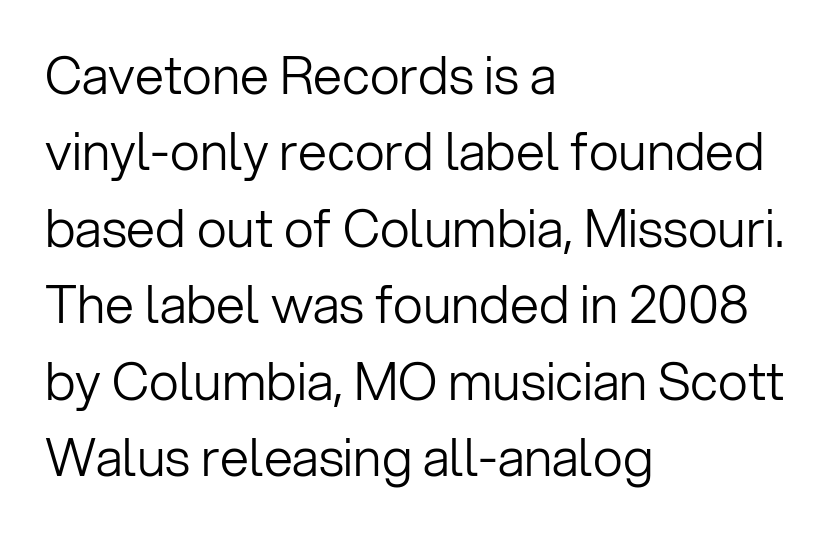
{"serif": "no", "italic": "no", "bold": "no", "weight": "light", "width": "normal", "stroke_contrast": "low", "x_height": "medium", "monospaced": "no", "underline": "no", "align": "left", "line_spacing": "normal", "line_spacing_ratio": 1.47, "letter_spacing": "normal", "letter_spacing_em": 0.0, "glyph_px": 52}
